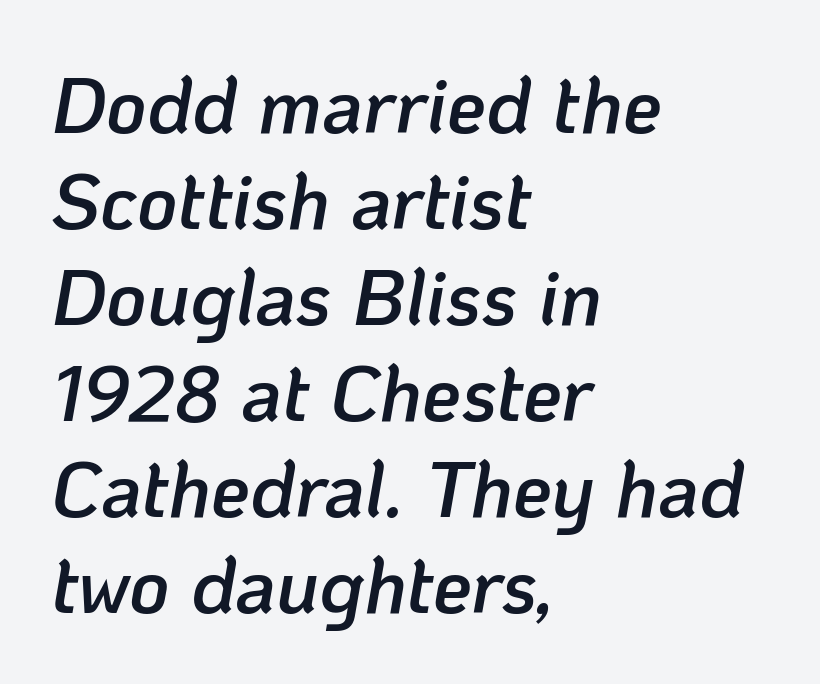
The image shows 78 px semibold type, italic (leaning right); set left-aligned, line spacing 1.23x, normal letter spacing, not underlined; low stroke contrast and a medium x-height.
